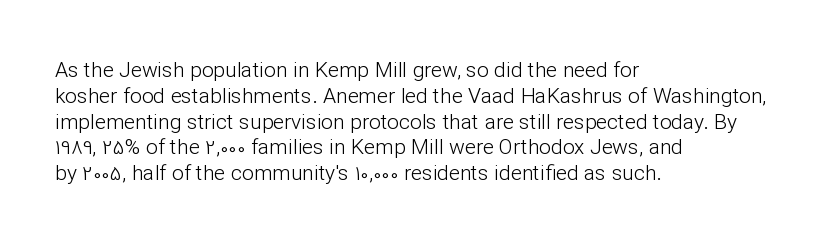
{"italic": "no", "bold": "no", "underline": "no", "align": "left", "line_spacing_ratio": 1.23, "letter_spacing": "normal", "letter_spacing_em": 0.0, "glyph_px": 21}
